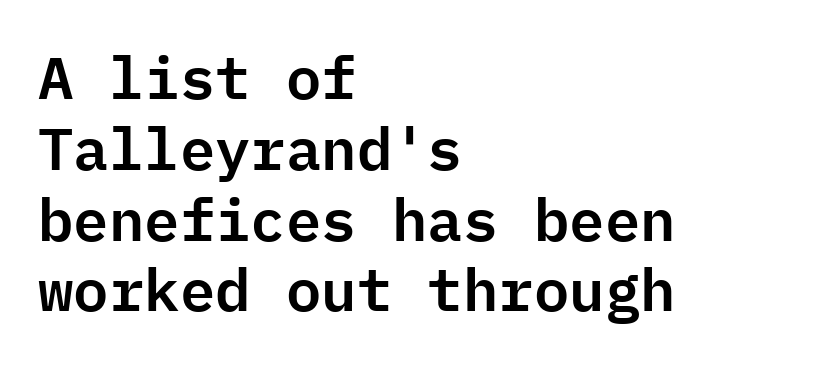
Q: Is the text italic (slanted)? A: No, it is upright.
Q: Is the typeface a serif or a sans-serif typeface? A: Sans-serif.
Q: Is the text underlined? A: No.
Q: How is the paragraph aligned? A: Left-aligned.
Q: Is the spacing between letters normal or unusually wide? A: Normal.
Q: Width (condensed, normal, or wide)? A: Normal.
Q: Stroke contrast? A: Low.
Q: x-height? A: Medium.
Q: Monospaced? A: Yes.
